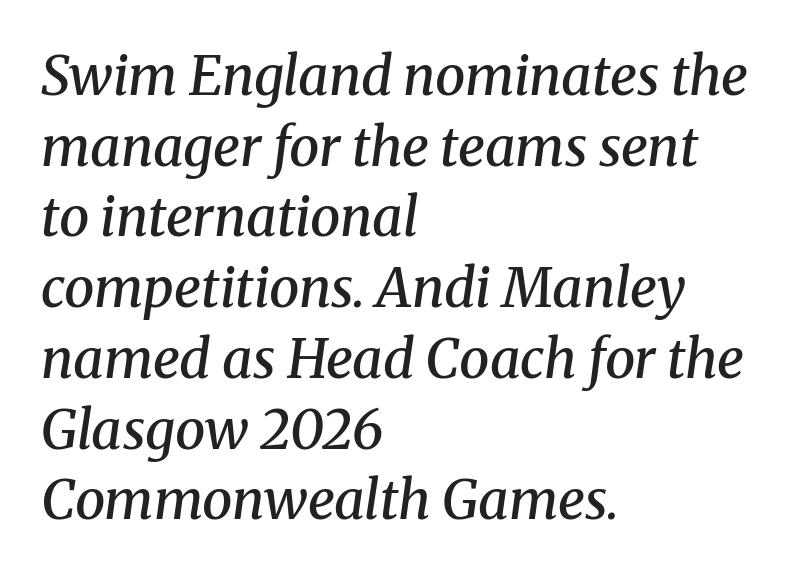
The image shows 54 px semibold serif type, italic (leaning right); set left-aligned, normal line spacing (1.31x), normal letter spacing, not underlined; medium stroke contrast and a medium x-height.
